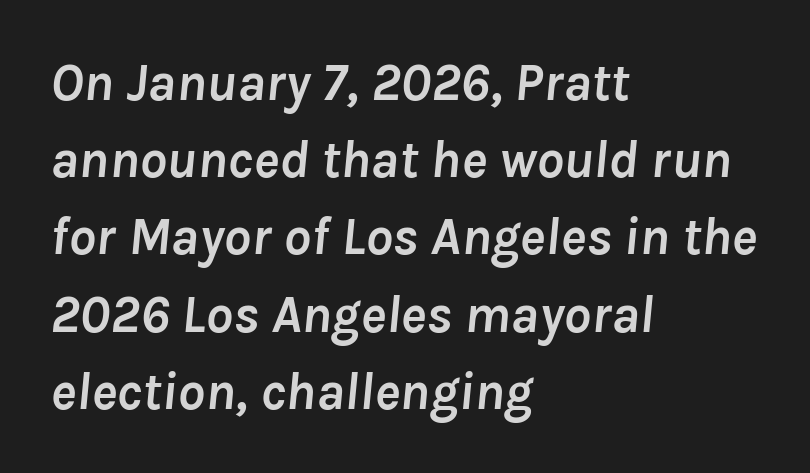
{"italic": "yes", "lean": "right", "slant_degrees": 8, "bold": "yes", "weight": "semibold", "width": "normal", "stroke_contrast": "low", "x_height": "medium", "monospaced": "no", "underline": "no", "align": "left", "line_spacing": "normal", "line_spacing_ratio": 1.43, "letter_spacing": "normal", "letter_spacing_em": 0.0, "glyph_px": 54}
